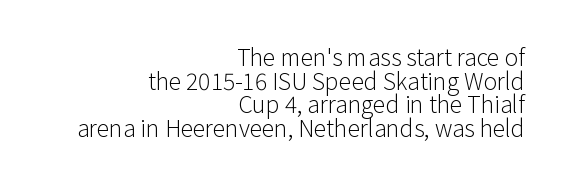
The image shows 23 px text type, upright; set right-aligned, tight line spacing (1.03x), normal letter spacing, not underlined.
